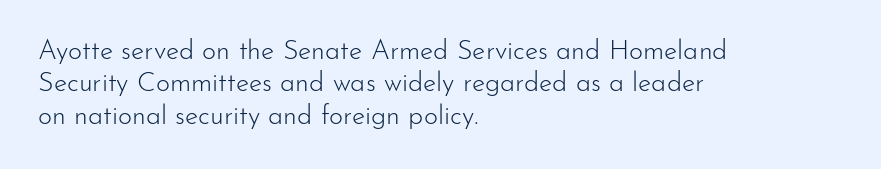
{"italic": "no", "bold": "no", "underline": "no", "align": "left", "line_spacing_ratio": 1.2, "letter_spacing": "normal", "letter_spacing_em": 0.0, "glyph_px": 27}
